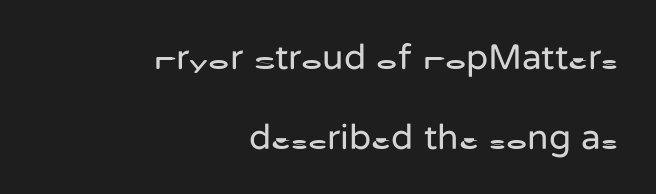
{"serif": "no", "italic": "no", "bold": "no", "weight": "regular", "width": "normal", "stroke_contrast": "low", "x_height": "medium", "monospaced": "no", "underline": "no", "align": "right", "line_spacing": "loose", "line_spacing_ratio": 2.23, "letter_spacing": "normal", "letter_spacing_em": 0.0, "glyph_px": 36}
